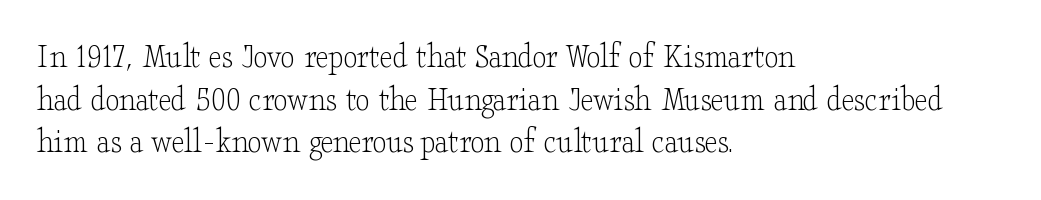
The image shows 35 px light, wide serif type, upright; set left-aligned, line spacing 1.22x, normal letter spacing, not underlined; low stroke contrast and a small x-height.
